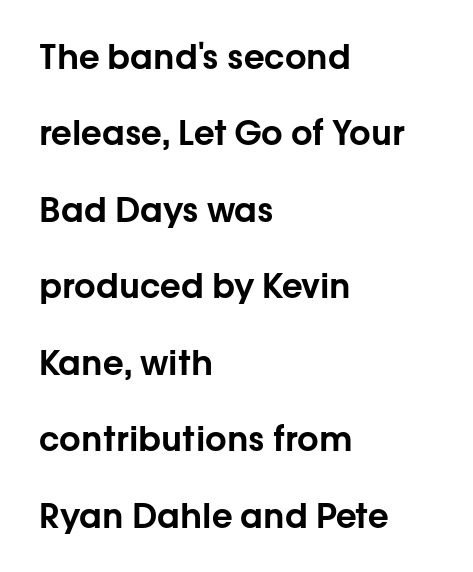
Has an underline been added? It has not. The letters advance in unequal steps, a hallmark of proportional type. Does the copy run flush right? No — it runs flush left. You can tell it's not italic because the verticals are truly vertical. How are the letters spaced? Ordinarily, with no added tracking.
